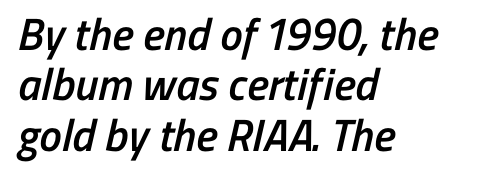
{"serif": "no", "bold": "semi", "weight": "semibold", "width": "condensed", "stroke_contrast": "low", "x_height": "medium", "monospaced": "no", "underline": "no", "align": "left", "line_spacing": "tight", "line_spacing_ratio": 1.12, "letter_spacing": "normal", "letter_spacing_em": 0.0, "glyph_px": 45}
